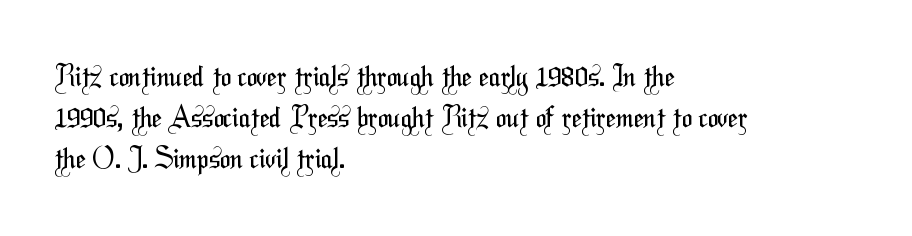
Q: Is the text bold? A: No.
Q: Is the typeface a serif or a sans-serif typeface? A: Sans-serif.
Q: Is the text underlined? A: No.
Q: How is the paragraph aligned? A: Left-aligned.
Q: Is the spacing between letters normal or unusually wide? A: Normal.
Q: Is the spacing between lines tight, normal or loose? A: Normal.
Q: Width (condensed, normal, or wide)? A: Condensed.
Q: Stroke contrast? A: Medium.
Q: x-height? A: Medium.
Q: Monospaced? A: No.
